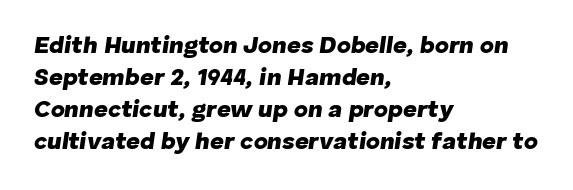
{"italic": "yes", "lean": "right", "slant_degrees": 8, "bold": "yes", "underline": "no", "align": "left", "line_spacing": "normal", "line_spacing_ratio": 1.34, "letter_spacing": "normal", "letter_spacing_em": 0.0, "glyph_px": 24}
